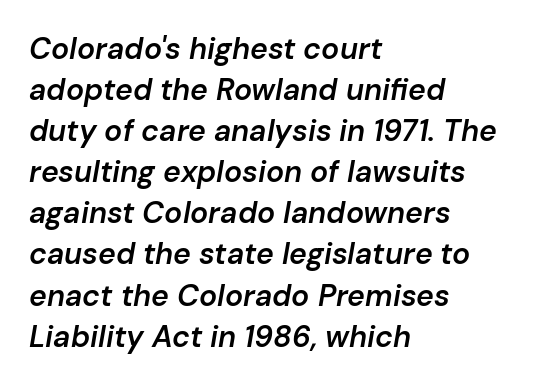
The image shows 30 px semibold type, italic (leaning right); set left-aligned, normal line spacing (1.37x), normal letter spacing, not underlined; low stroke contrast and a medium x-height.
